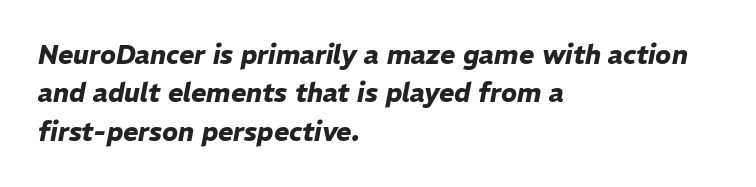
Descenders are the only things crossing below the line. This sample keeps an unexceptional amount of space between lines. Stroke thickness is high; the sample reads as a true bold. Leftover space on each line is placed entirely after the last word. Honestly, the letter spacing is just normal — you wouldn't notice it. The glyphs look as if they've been sheared to an angle.
